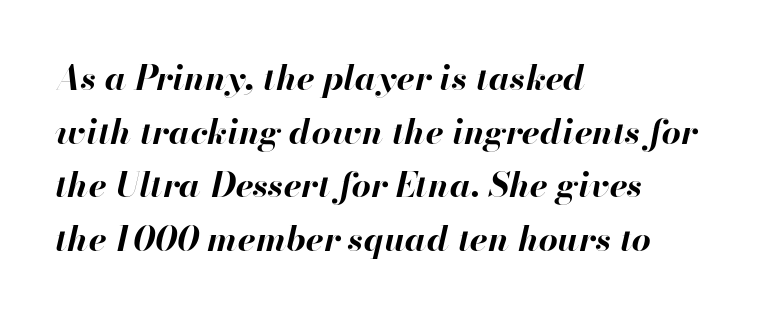
The image shows 34 px bold type, italic (leaning right); set left-aligned, normal line spacing (1.58x), normal letter spacing, not underlined; high stroke contrast and a small x-height.
